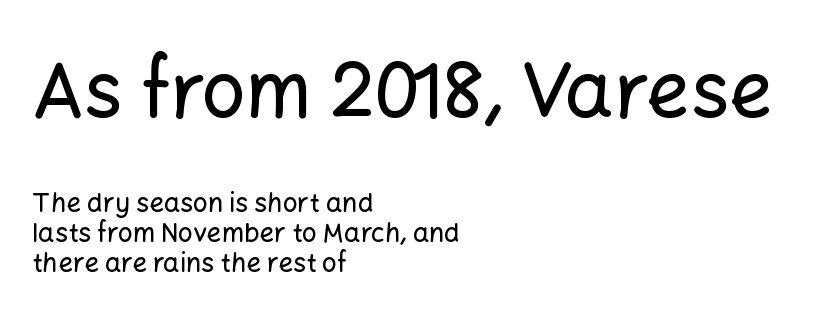
Q: Is the text italic (slanted)? A: No, it is upright.
Q: Is the typeface a serif or a sans-serif typeface? A: Sans-serif.
Q: Is the text underlined? A: No.
Q: How is the paragraph aligned? A: Left-aligned.
Q: Is the spacing between letters normal or unusually wide? A: Normal.
Q: Which block of text is set in a larger size, the first (top) or the second (bottom)? A: The first (top) one.
Q: Width (condensed, normal, or wide)? A: Normal.
Q: Stroke contrast? A: Low.
Q: x-height? A: Medium.
Q: Monospaced? A: No.
